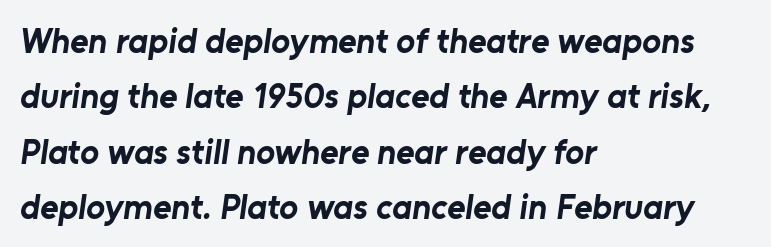
Proportional: the letters do not fall into vertical columns. The space directly below the letters is spotless. To sum up the face: it is a sans, with no serifs. The compositor pushed each line to the left boundary. The glyphs have the mass of a bold cut.
